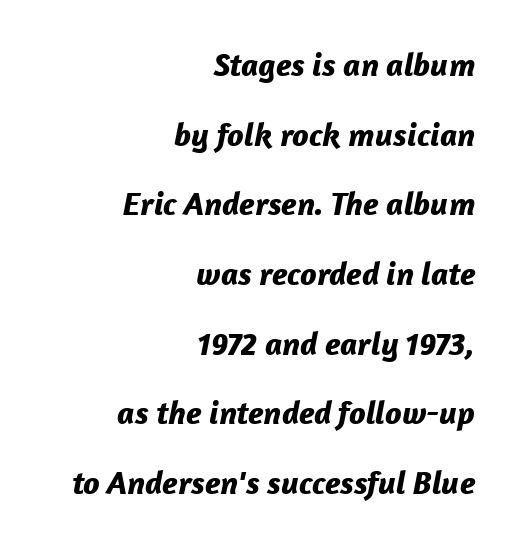
Q: Is the text bold? A: Yes.
Q: Is the text italic (slanted)? A: Yes, it leans right by about 12 degrees.
Q: Is the text underlined? A: No.
Q: How is the paragraph aligned? A: Right-aligned.
Q: Is the spacing between letters normal or unusually wide? A: Normal.
Q: Is the spacing between lines tight, normal or loose? A: Loose.
Q: Width (condensed, normal, or wide)? A: Normal.
Q: Stroke contrast? A: Low.
Q: x-height? A: Medium.
Q: Monospaced? A: No.
